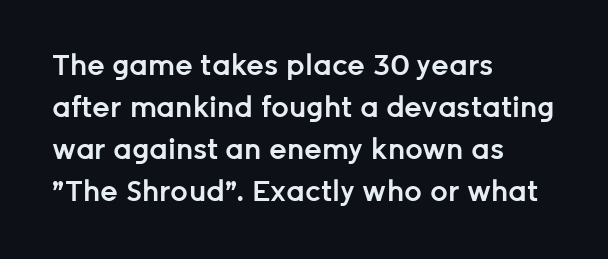
The image shows 28 px semibold sans-serif type, upright; set left-aligned, normal line spacing (1.5x), normal letter spacing, not underlined; low stroke contrast and a medium x-height.
